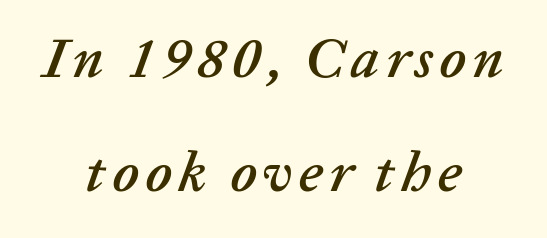
The image shows 57 px text type, italic (leaning right); set centered, loose line spacing (2.0x), not underlined; low stroke contrast and a medium x-height.
